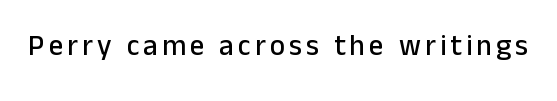
Is this a fixed-width face? No — the glyphs have proportional, varying widths. A bare baseline throughout the passage. This sample uses an upright cut, with every glyph sitting square on the baseline. Classification — sans serif.
